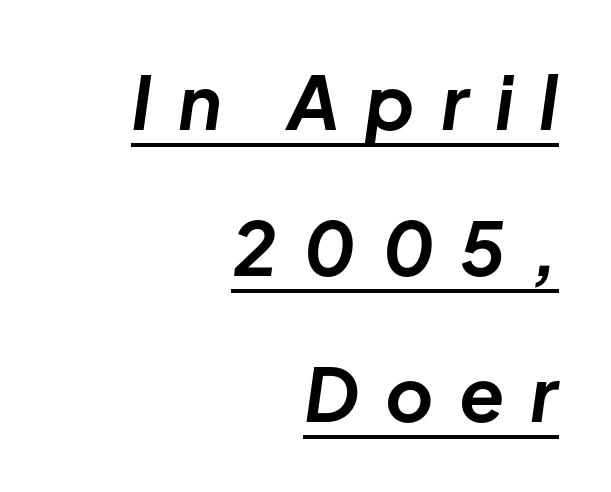
In CSS terms this would be text-align: right. The face used here is rendered with a markedly widened letterfit. This sample has the flowing, uneven cadence of proportional lettering. Looking at the ascenders, they clearly lean.
